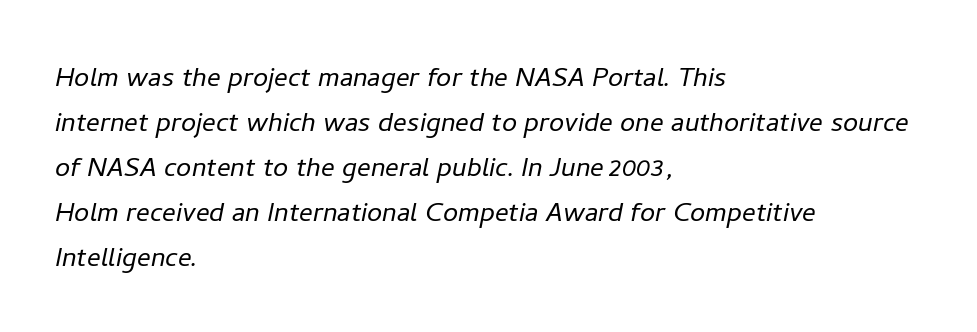
Q: Is the text bold? A: No.
Q: Is the text italic (slanted)? A: Yes, it leans right by about 11 degrees.
Q: Is the text underlined? A: No.
Q: How is the paragraph aligned? A: Left-aligned.
Q: Is the spacing between letters normal or unusually wide? A: Normal.
Q: Is the spacing between lines tight, normal or loose? A: Normal.
Q: Width (condensed, normal, or wide)? A: Normal.
Q: Stroke contrast? A: Low.
Q: x-height? A: Medium.
Q: Monospaced? A: No.
